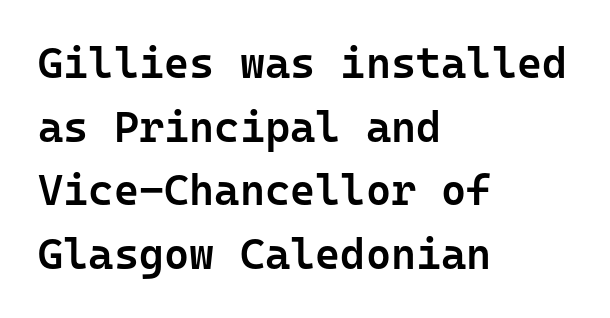
Typographic density is moderately raised because the face is semibold. Quick note: underline off. A typesetter would mark this as roman, not italic. Compared with a centered layout, this one pins lines to the left instead. The line texture is even and compact thanks to regular tracking. The block of text has a typical density, with ordinary space between rows.
